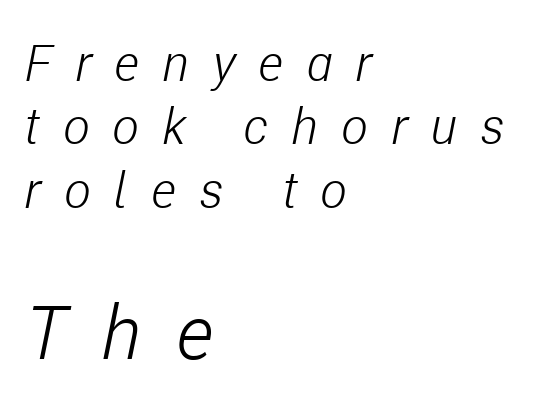
The image shows 75 px light, condensed type, italic (leaning right); set left-aligned, normal line spacing (1.27x), unusually wide letter spacing (+0.47 em), not underlined; the second (bottom) block is 1.5x larger; low stroke contrast and a medium x-height.
